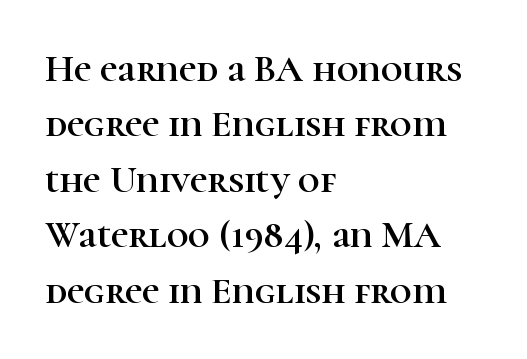
{"serif": "yes", "italic": "no", "width": "normal", "stroke_contrast": "high", "x_height": "medium", "monospaced": "no", "underline": "no", "align": "left", "line_spacing": "normal", "line_spacing_ratio": 1.46, "letter_spacing": "normal", "letter_spacing_em": 0.0, "glyph_px": 38}
